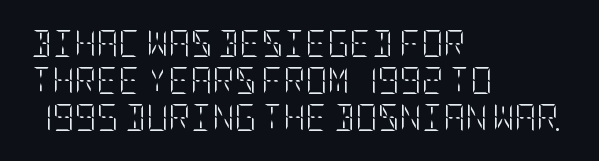
{"italic": "no", "bold": "no", "underline": "no", "align": "left", "line_spacing": "normal", "line_spacing_ratio": 1.37, "letter_spacing": "normal", "letter_spacing_em": 0.0, "glyph_px": 27}
